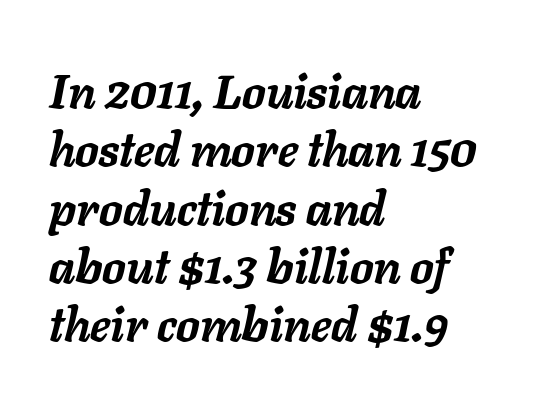
Q: Is the text bold? A: Yes.
Q: Is the text italic (slanted)? A: Yes, it leans right by about 11 degrees.
Q: Is the text underlined? A: No.
Q: How is the paragraph aligned? A: Left-aligned.
Q: Is the spacing between letters normal or unusually wide? A: Normal.
Q: Width (condensed, normal, or wide)? A: Normal.
Q: Stroke contrast? A: Low.
Q: x-height? A: Medium.
Q: Monospaced? A: No.
